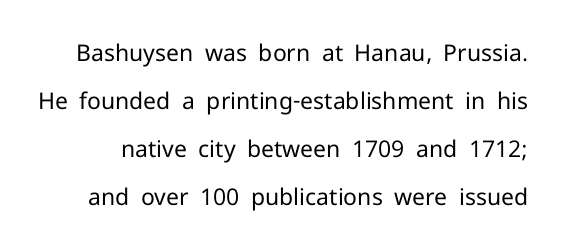
Q: Is the text bold? A: No.
Q: Is the text italic (slanted)? A: No, it is upright.
Q: Is the text underlined? A: No.
Q: Is the spacing between letters normal or unusually wide? A: Normal.
Q: Is the spacing between lines tight, normal or loose? A: Loose.
